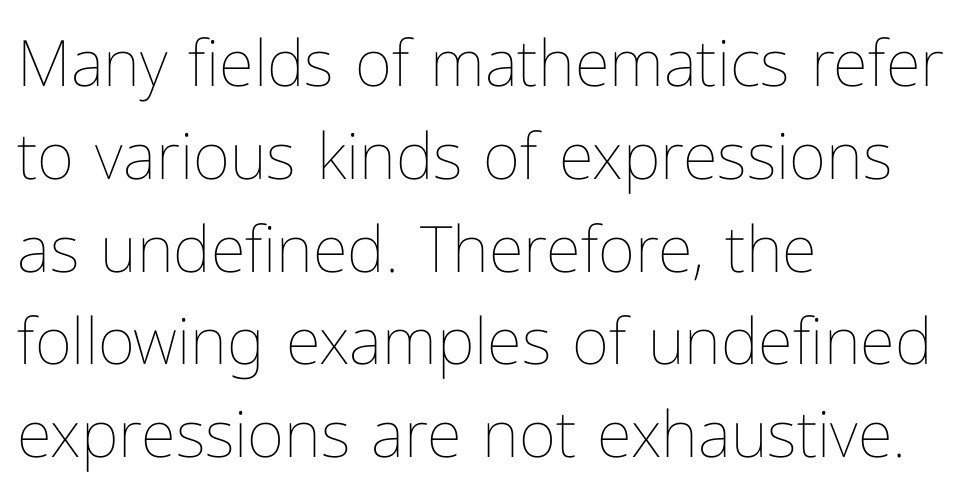
The image shows 64 px thin type, upright; set left-aligned, normal line spacing (1.45x), normal letter spacing, not underlined; low stroke contrast and a medium x-height.
